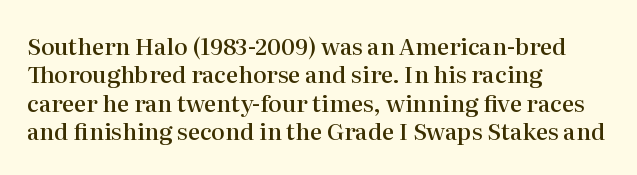
Q: Is the text bold? A: Semi-bold.
Q: Is the text italic (slanted)? A: No, it is upright.
Q: Is the text underlined? A: No.
Q: How is the paragraph aligned? A: Left-aligned.
Q: Is the spacing between letters normal or unusually wide? A: Normal.
